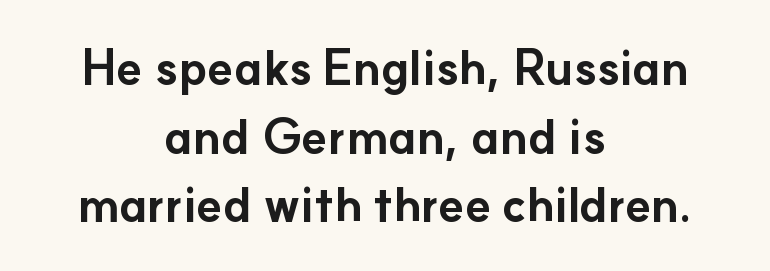
Q: Is the text bold? A: Yes.
Q: Is the text italic (slanted)? A: No, it is upright.
Q: Is the typeface a serif or a sans-serif typeface? A: Sans-serif.
Q: Is the text underlined? A: No.
Q: How is the paragraph aligned? A: Centered.
Q: Is the spacing between letters normal or unusually wide? A: Normal.
Q: Is the spacing between lines tight, normal or loose? A: Normal.
Q: Width (condensed, normal, or wide)? A: Normal.
Q: Stroke contrast? A: Low.
Q: x-height? A: Small.
Q: Monospaced? A: No.
